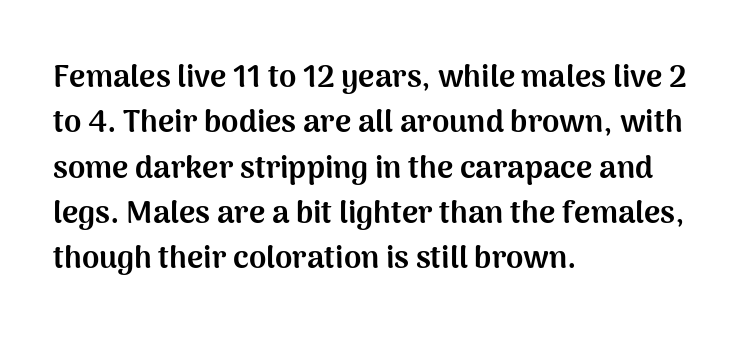
{"serif": "no", "italic": "no", "bold": "yes", "weight": "bold", "width": "normal", "stroke_contrast": "medium", "x_height": "medium", "monospaced": "no", "underline": "no", "align": "left", "line_spacing": "normal", "line_spacing_ratio": 1.46, "letter_spacing": "normal", "letter_spacing_em": 0.0, "glyph_px": 31}
